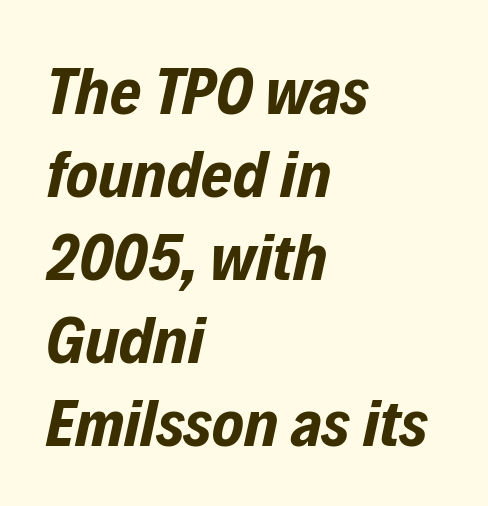
Q: Is the text bold? A: Yes.
Q: Is the text italic (slanted)? A: Yes, it leans right by about 12 degrees.
Q: Is the text underlined? A: No.
Q: How is the paragraph aligned? A: Left-aligned.
Q: Is the spacing between letters normal or unusually wide? A: Normal.
Q: Width (condensed, normal, or wide)? A: Condensed.
Q: Stroke contrast? A: Low.
Q: x-height? A: Medium.
Q: Monospaced? A: No.
